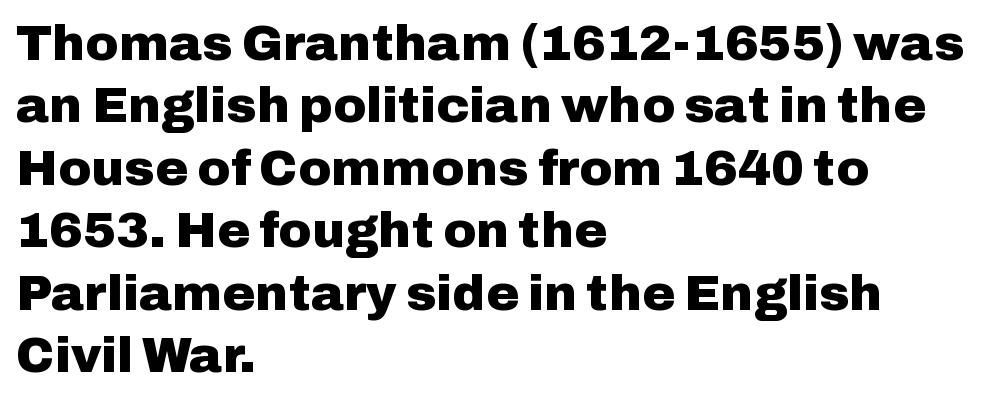
Clear beneath every line of the passage. Horizontal bands of white between lines are of average thickness. Stroke thickness is high; the sample reads as a true bold. There is no visible air inserted between adjacent glyphs. Look at the bottom of the vertical strokes: they stop flat, with no serifs. Rendered with straight, roman letterforms.
